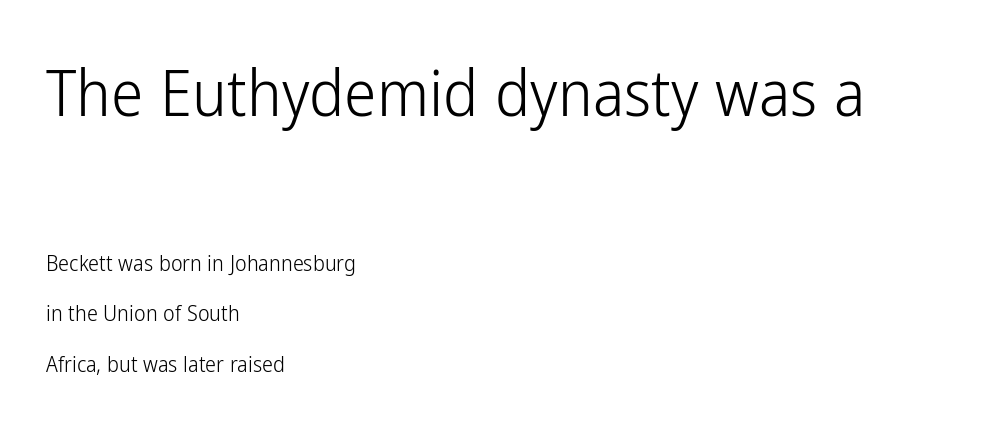
In CSS terms this would be text-align: left. In terms of leading, this rendering errs on the spacious side. No extra ink here — the face is not bold. This rendering leaves character spacing at its baseline value.
